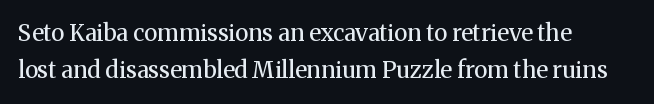
A classic flush-left, rag-right setting is used for this passage. Here the glyphs are tracked normally, forming tight word shapes. Weight: not bold — regular or lighter. Do the letters lean? They stand straight. Evenly set lines give the paragraph a standard silhouette. The glyphs are unaccompanied by any horizontal stroke below them.
